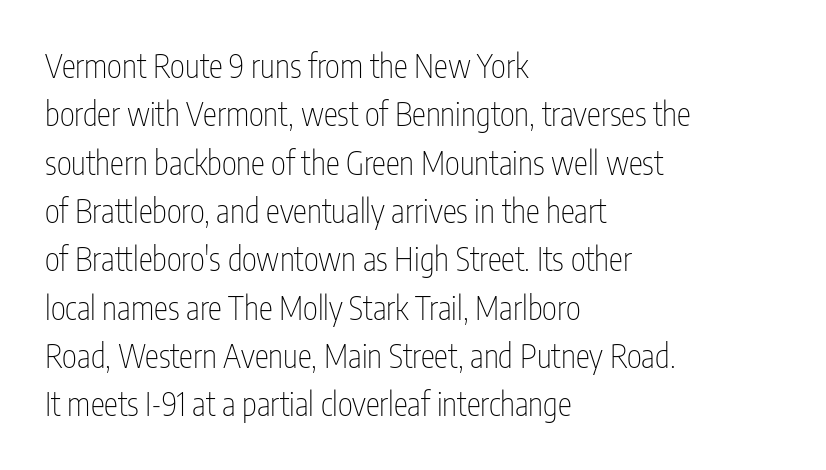
Plain, unruled lines of type. Varying glyph widths throughout — classic text-font behaviour. This rendering employs a face without finishing strokes, i.e., a sans-serif. In CSS terms this would be text-align: left. Leading: standard. Ordinary non-slanted type is in use.
